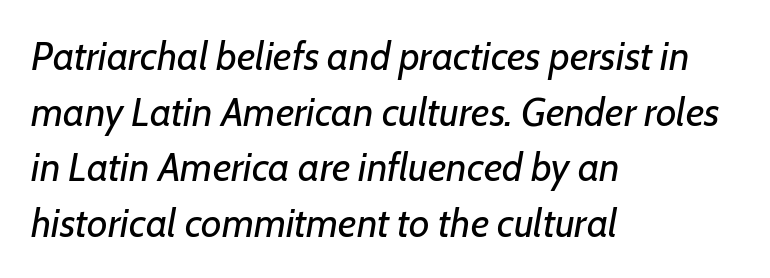
Q: Is the text bold? A: No.
Q: Is the text italic (slanted)? A: Yes, it leans right by about 7 degrees.
Q: Is the text underlined? A: No.
Q: How is the paragraph aligned? A: Left-aligned.
Q: Is the spacing between letters normal or unusually wide? A: Normal.
Q: Is the spacing between lines tight, normal or loose? A: Normal.
Q: Width (condensed, normal, or wide)? A: Normal.
Q: Stroke contrast? A: Low.
Q: x-height? A: Medium.
Q: Monospaced? A: No.
